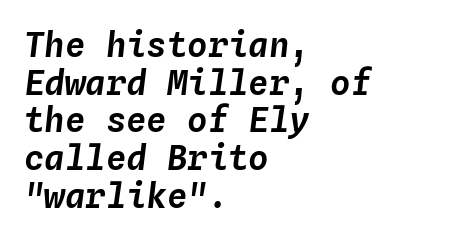
Q: Is the text italic (slanted)? A: Yes, it leans right by about 4 degrees.
Q: Is the text underlined? A: No.
Q: How is the paragraph aligned? A: Left-aligned.
Q: Is the spacing between letters normal or unusually wide? A: Normal.
Q: Is the spacing between lines tight, normal or loose? A: Tight.
Q: Width (condensed, normal, or wide)? A: Normal.
Q: Stroke contrast? A: Low.
Q: x-height? A: Medium.
Q: Monospaced? A: Yes.
